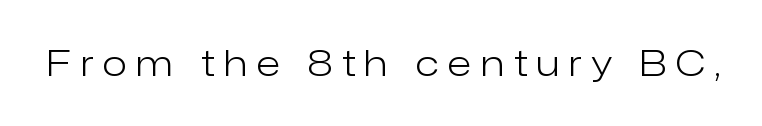
The zone under the glyphs is completely vacant. You could not count columns in this text — the font is proportionally spaced. The type is letterspaced generously, with wide tracking. Observe the absence of serifs on each vertical stroke in this sample. Counters stay open thanks to moderate or lighter strokes. The lettering holds an erect, upright posture throughout.
